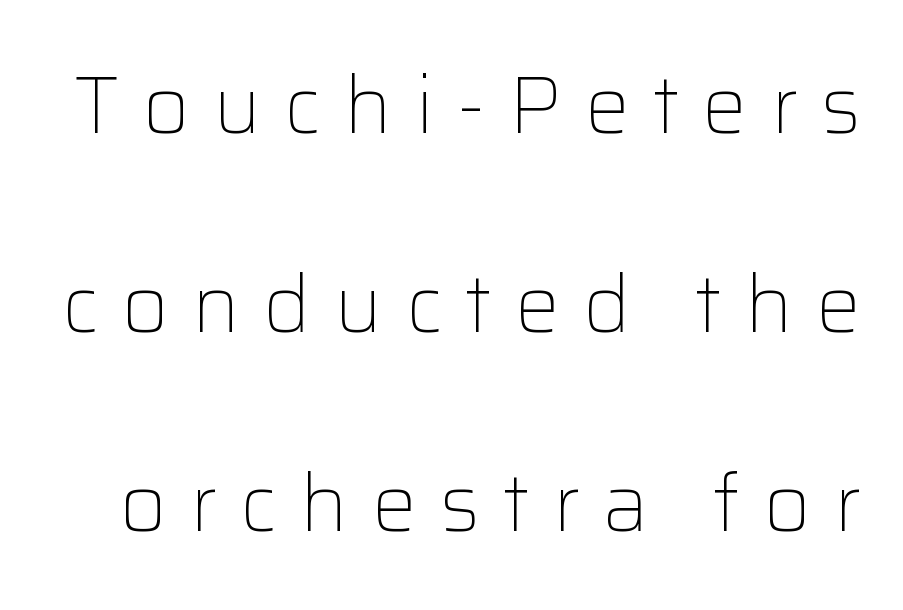
The image shows 80 px light sans-serif type, upright; set loose line spacing (2.49x), unusually wide letter spacing (+0.29 em), not underlined; low stroke contrast and a medium x-height.
